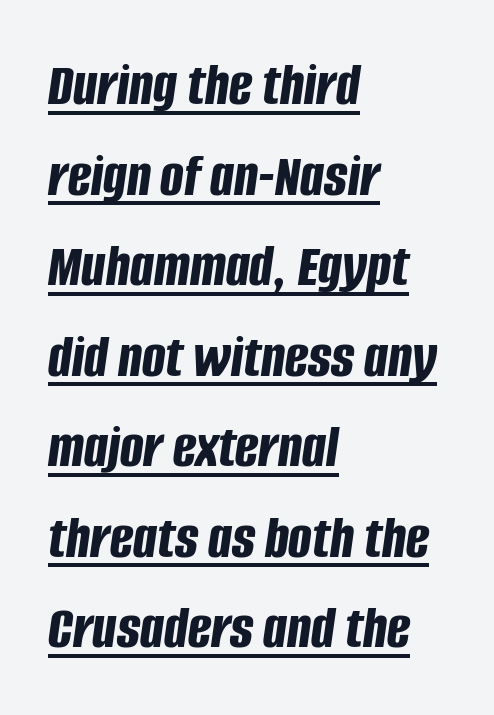
Q: Is the text bold? A: Yes.
Q: Is the text italic (slanted)? A: Yes, it leans right by about 8 degrees.
Q: Is the text underlined? A: Yes.
Q: How is the paragraph aligned? A: Left-aligned.
Q: Is the spacing between letters normal or unusually wide? A: Normal.
Q: Is the spacing between lines tight, normal or loose? A: Normal.
Q: Width (condensed, normal, or wide)? A: Condensed.
Q: Stroke contrast? A: Low.
Q: x-height? A: Large.
Q: Monospaced? A: No.
